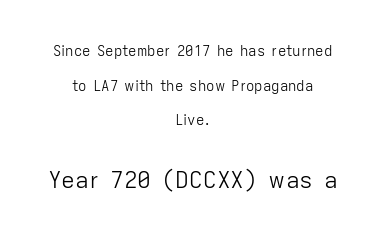
{"italic": "no", "bold": "no", "underline": "no", "align": "center", "line_spacing": "loose", "line_spacing_ratio": 2.48, "letter_spacing": "normal", "letter_spacing_em": 0.0, "larger_block": "second", "size_ratio": 1.64, "glyph_px": 23}
